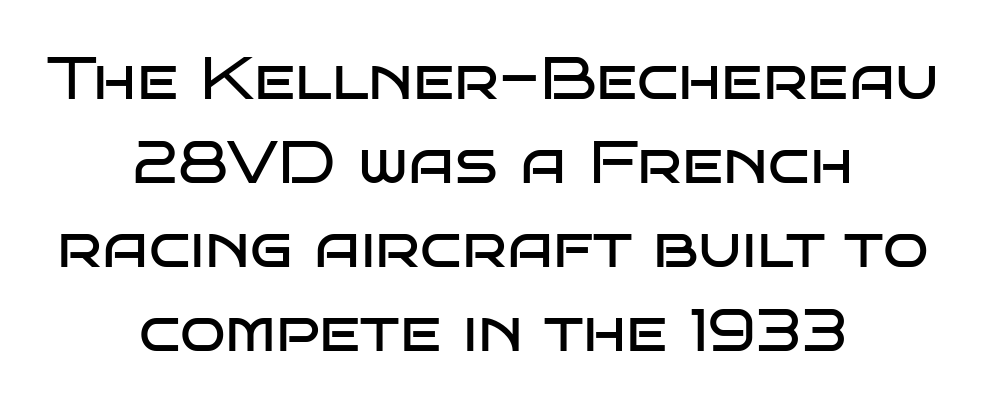
Q: Is the text bold? A: No.
Q: Is the text italic (slanted)? A: No, it is upright.
Q: Is the typeface a serif or a sans-serif typeface? A: Sans-serif.
Q: Is the text underlined? A: No.
Q: How is the paragraph aligned? A: Centered.
Q: Is the spacing between letters normal or unusually wide? A: Normal.
Q: Is the spacing between lines tight, normal or loose? A: Normal.
Q: Width (condensed, normal, or wide)? A: Wide.
Q: Stroke contrast? A: Low.
Q: x-height? A: Large.
Q: Monospaced? A: No.
